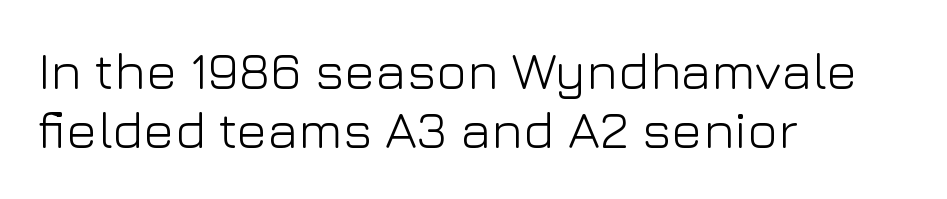
The letters advance in unequal steps, a hallmark of proportional type. The gaps between neighbouring characters are ordinary and unremarkable. Observe the absence of serifs on each vertical stroke in this sample. The text block is weighted toward the left margin, trailing off unevenly rightward. Posture: vertical.
